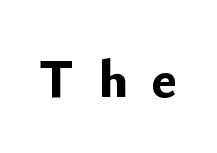
The image shows 54 px bold sans-serif type, upright; set unusually wide letter spacing (+0.44 em), not underlined; low stroke contrast and a small x-height.
